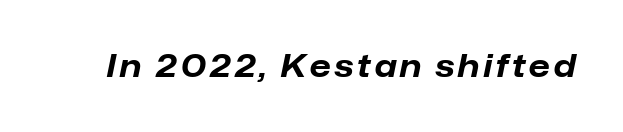
{"italic": "yes", "lean": "right", "slant_degrees": 12, "bold": "yes", "weight": "bold", "width": "normal", "stroke_contrast": "low", "x_height": "medium", "monospaced": "no", "underline": "no", "glyph_px": 31}
